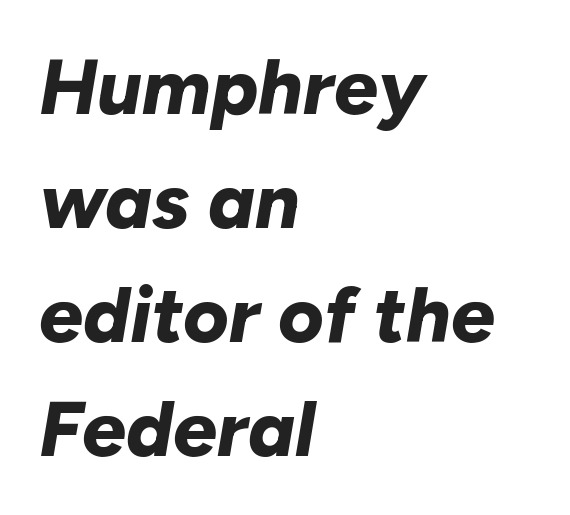
Q: Is the text bold? A: Yes.
Q: Is the text italic (slanted)? A: Yes, it leans right by about 10 degrees.
Q: Is the text underlined? A: No.
Q: How is the paragraph aligned? A: Left-aligned.
Q: Is the spacing between letters normal or unusually wide? A: Normal.
Q: Is the spacing between lines tight, normal or loose? A: Normal.
Q: Width (condensed, normal, or wide)? A: Normal.
Q: Stroke contrast? A: Low.
Q: x-height? A: Medium.
Q: Monospaced? A: No.
